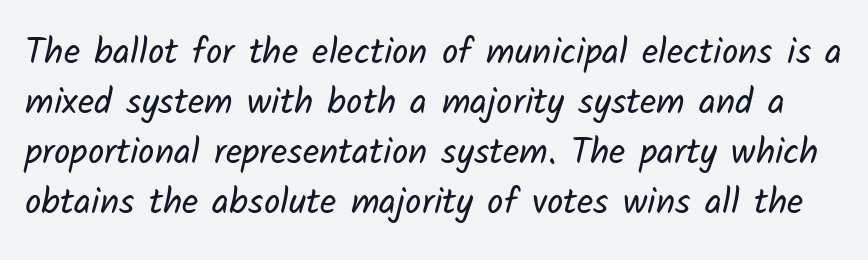
{"serif": "no", "bold": "no", "weight": "regular", "width": "normal", "stroke_contrast": "low", "x_height": "medium", "monospaced": "no", "underline": "no", "line_spacing": "normal", "line_spacing_ratio": 1.39, "letter_spacing": "normal", "letter_spacing_em": 0.0, "glyph_px": 36}
